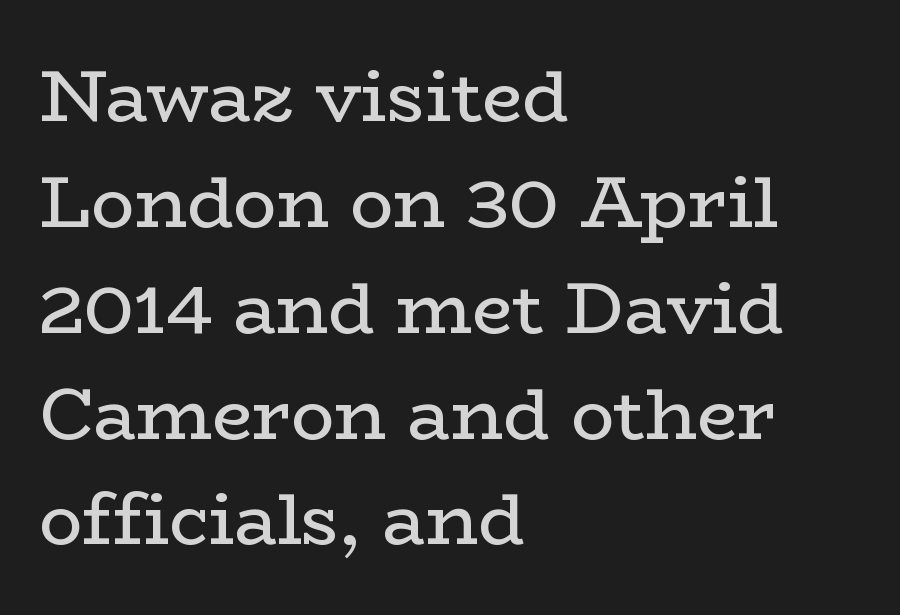
{"serif": "yes", "italic": "no", "bold": "no", "weight": "regular", "width": "wide", "stroke_contrast": "low", "x_height": "medium", "monospaced": "no", "underline": "no", "align": "left", "line_spacing": "normal", "line_spacing_ratio": 1.47, "letter_spacing": "normal", "letter_spacing_em": 0.0, "glyph_px": 72}
